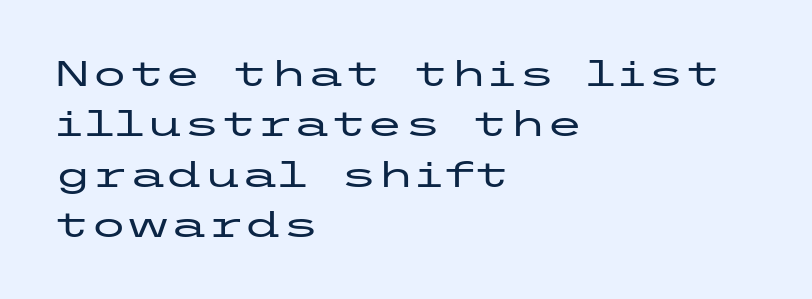
{"serif": "no", "italic": "no", "width": "wide", "stroke_contrast": "low", "x_height": "medium", "underline": "no", "align": "left", "line_spacing": "normal", "line_spacing_ratio": 1.48, "letter_spacing": "normal", "letter_spacing_em": 0.0, "glyph_px": 34}
